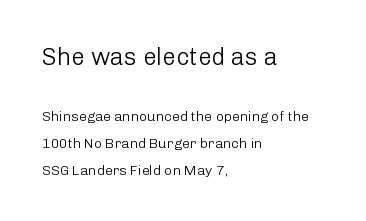
Q: Is the text bold? A: No.
Q: Is the text italic (slanted)? A: No, it is upright.
Q: Is the text underlined? A: No.
Q: How is the paragraph aligned? A: Left-aligned.
Q: Is the spacing between letters normal or unusually wide? A: Normal.
Q: Is the spacing between lines tight, normal or loose? A: Loose.
Q: Which block of text is set in a larger size, the first (top) or the second (bottom)? A: The first (top) one.
